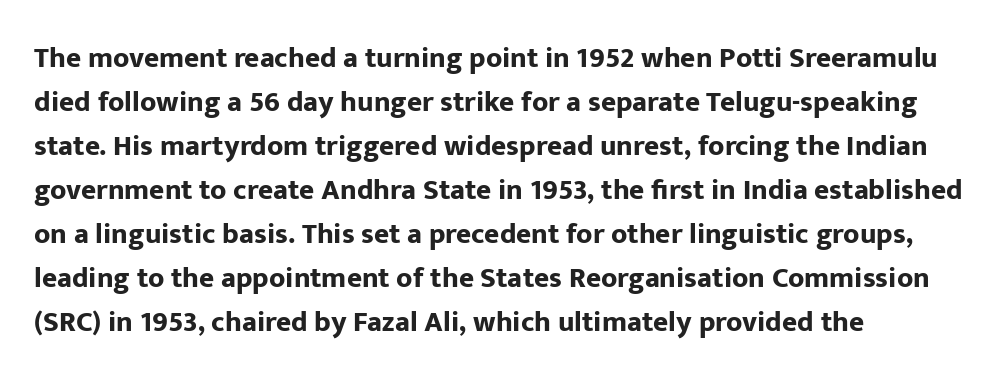
Reading down the column, the eye jumps a familiar distance to each next line. Each letter keeps its own natural width here, so spacing adapts to shape. Leftover space on each line is placed entirely after the last word. You could call the tracking neutral — neither tight nor loose. Check where the strokes stop: nothing finishes them off — pure sans.
